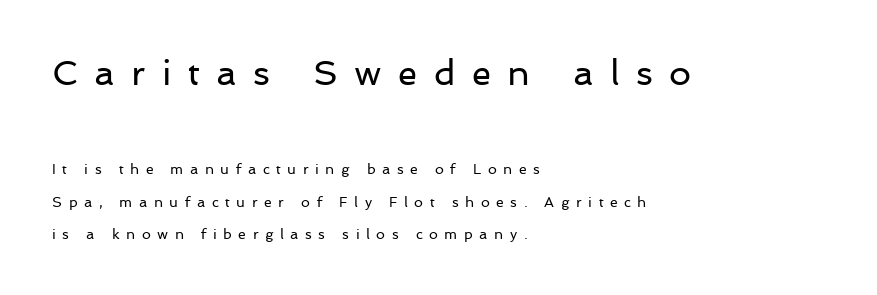
{"serif": "no", "italic": "no", "bold": "no", "weight": "regular", "width": "normal", "stroke_contrast": "low", "x_height": "medium", "monospaced": "no", "underline": "no", "align": "left", "line_spacing": "loose", "line_spacing_ratio": 2.3, "letter_spacing": "wide", "letter_spacing_em": 0.47, "larger_block": "first", "size_ratio": 2.5, "glyph_px": 35}
